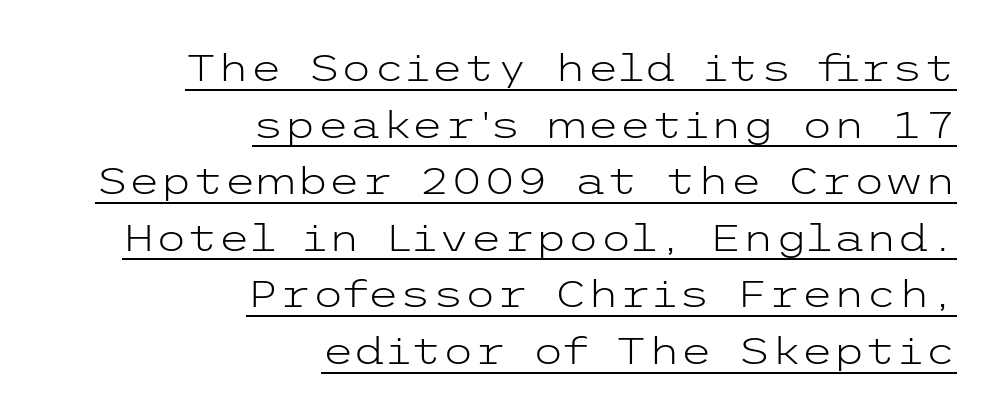
Q: Is the text bold? A: No.
Q: Is the text italic (slanted)? A: No, it is upright.
Q: Is the typeface a serif or a sans-serif typeface? A: Sans-serif.
Q: Is the text underlined? A: Yes.
Q: How is the paragraph aligned? A: Right-aligned.
Q: Is the spacing between letters normal or unusually wide? A: Normal.
Q: Is the spacing between lines tight, normal or loose? A: Normal.
Q: Width (condensed, normal, or wide)? A: Wide.
Q: Stroke contrast? A: Low.
Q: x-height? A: Medium.
